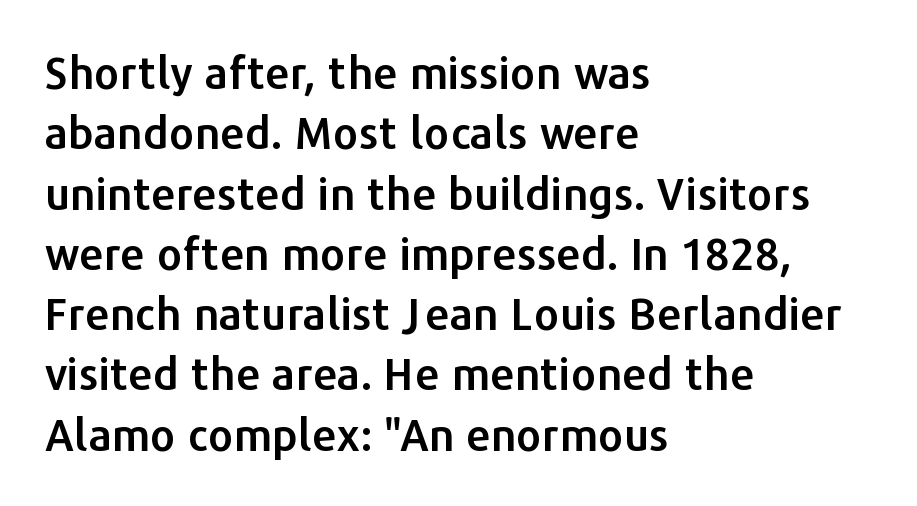
Layout note: lines flush left. It's the straight-up-and-down kind of type. Each letter keeps its own natural width here, so spacing adapts to shape. The space directly below the letters is spotless. Notice how descenders clear the ascenders below comfortably — that's standard leading. The rendering shows plain stroke endings on the letterforms — a sans-serif design.
